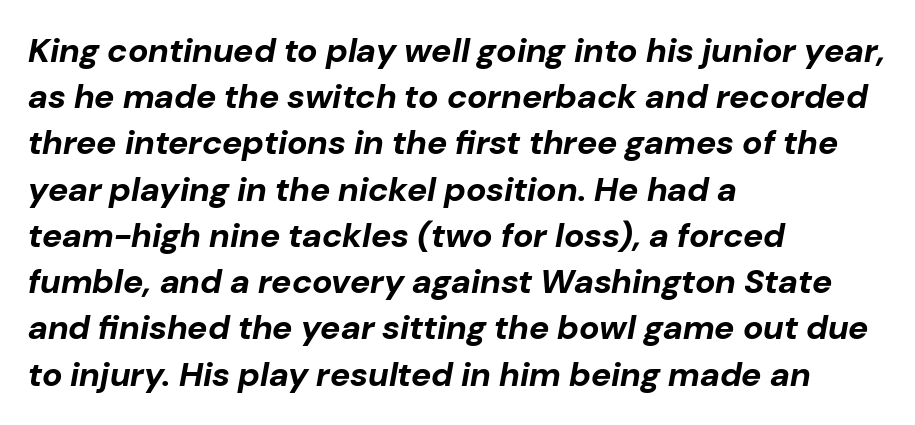
These lines are rendered in a variable-pitch font. In CSS terms this would be text-align: left. Descender tails drop into unmarked territory. The letters are slanted; this is an italic face. Glyph-to-glyph distance matches everyday printed text. The designer left line spacing at the default.
